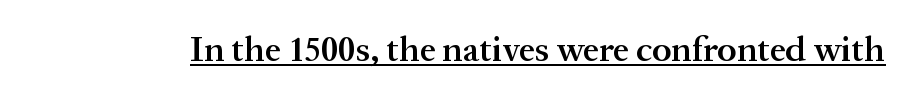
A typesetter would call this proportional, since set widths differ per character. What stands out about the letter spacing? Nothing — it is the standard amount. This is underlined copy, the kind a proofreader might mark for attention. Notice how the stems are strictly vertical — no italics here. Regarding serifs, this sample has them. Does the weight exceed regular? Yes, but only to semibold.
